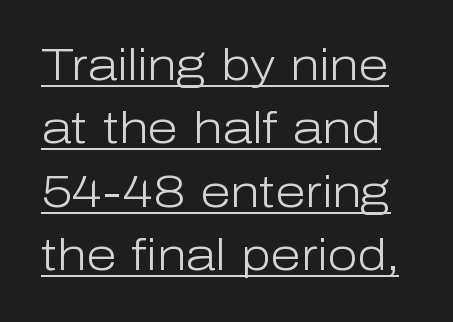
What's the leading like? Ordinary, nothing unusual. Varying glyph widths throughout — classic text-font behaviour. Designer's note — italics off, roman on. What stands out about the letter spacing? Nothing — it is the standard amount. Weight: not bold — regular or lighter. Classification — sans serif.
